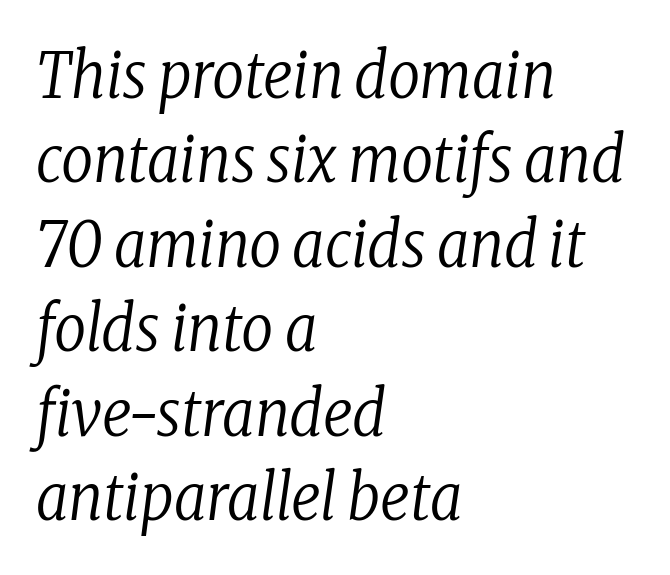
The rendering uses natural spacing where letterforms have individual widths. Stem width sits at or under what a default text font uses. The letters carry serifs — small finishing strokes at the ends of their stems. The gap between lines stays unmarked.
